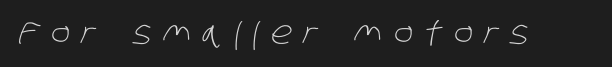
Q: Is the text bold? A: No.
Q: Is the typeface a serif or a sans-serif typeface? A: Sans-serif.
Q: Is the text underlined? A: No.
Q: Is the spacing between letters normal or unusually wide? A: Unusually wide.
Q: Width (condensed, normal, or wide)? A: Condensed.
Q: Stroke contrast? A: Low.
Q: x-height? A: Large.
Q: Monospaced? A: No.
